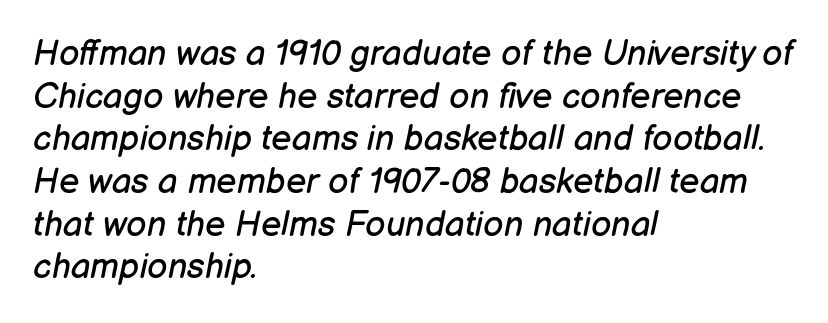
Anything drawn beneath the words? Only blank space. The line texture is even and compact thanks to regular tracking. Is this a heavy cut? Hardly; it is regular or lighter. Italic? Definitely — the glyphs are oblique. The face used here is proportionally spaced, like ordinary book or web type.
